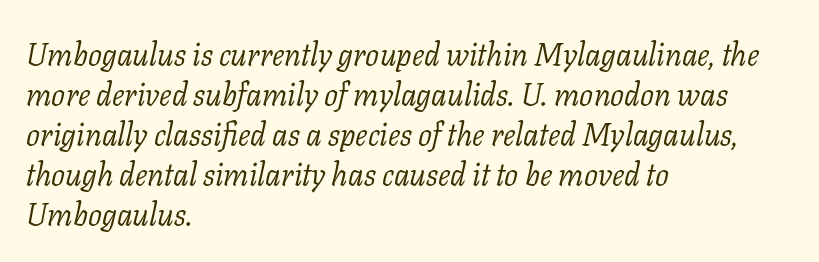
{"serif": "yes", "italic": "yes", "lean": "right", "slant_degrees": 11, "bold": "no", "weight": "light", "width": "normal", "stroke_contrast": "low", "x_height": "medium", "monospaced": "no", "underline": "no", "align": "left", "line_spacing": "normal", "line_spacing_ratio": 1.29, "letter_spacing": "normal", "letter_spacing_em": 0.0, "glyph_px": 31}
